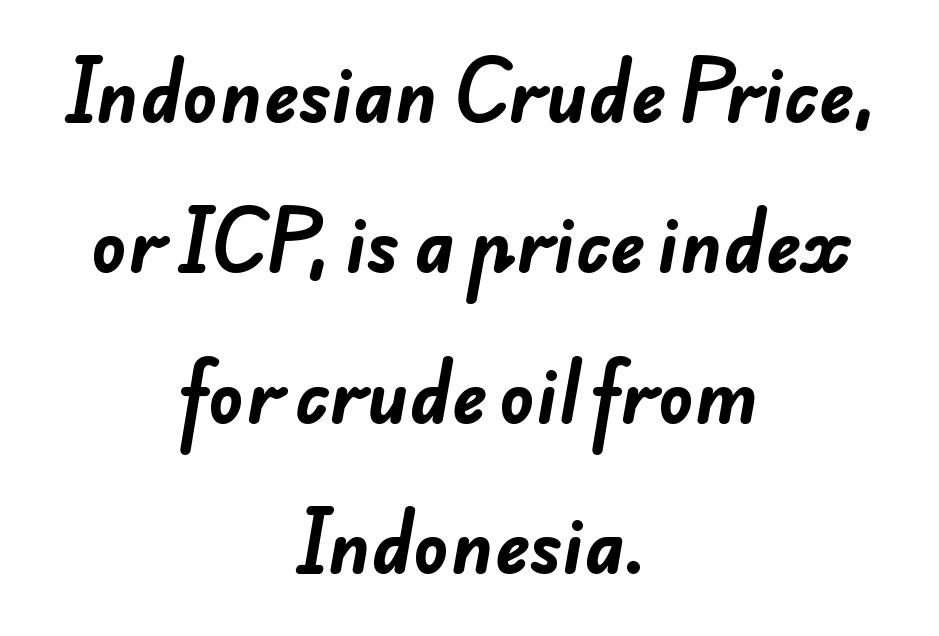
{"serif": "no", "bold": "yes", "weight": "bold", "width": "normal", "stroke_contrast": "low", "x_height": "small", "monospaced": "no", "underline": "no", "align": "center", "line_spacing": "loose", "line_spacing_ratio": 2.06, "letter_spacing": "normal", "letter_spacing_em": 0.0, "glyph_px": 73}
